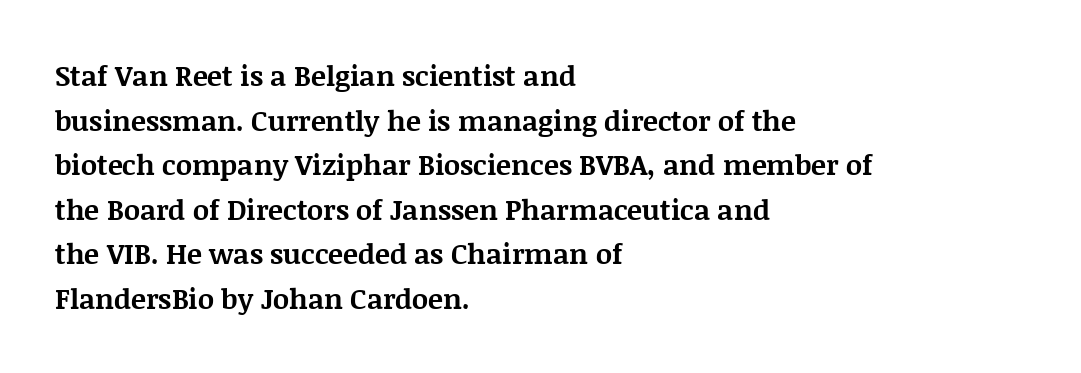
Q: Is the text bold? A: Yes.
Q: Is the text italic (slanted)? A: No, it is upright.
Q: Is the typeface a serif or a sans-serif typeface? A: Serif.
Q: Is the text underlined? A: No.
Q: How is the paragraph aligned? A: Left-aligned.
Q: Is the spacing between letters normal or unusually wide? A: Normal.
Q: Is the spacing between lines tight, normal or loose? A: Normal.
Q: Width (condensed, normal, or wide)? A: Normal.
Q: Stroke contrast? A: Medium.
Q: x-height? A: Large.
Q: Monospaced? A: No.
